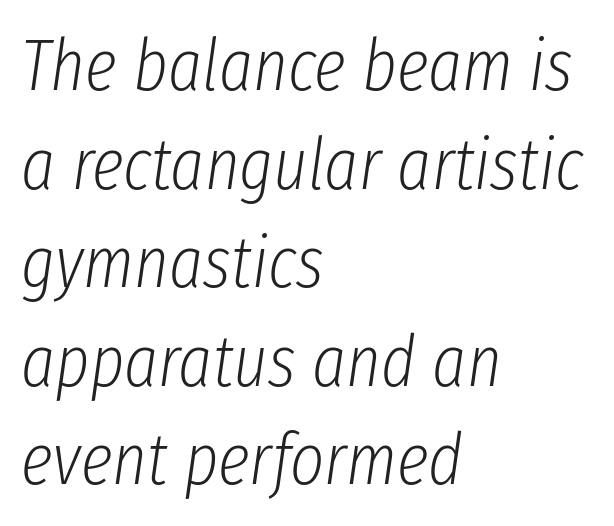
The specimen reads as italic at a glance. Characters follow at the spacing the type designer built in. Reading down the column, the eye jumps a familiar distance to each next line. The rag falls on the right side of this text block. Beneath every word, the page is bare.
